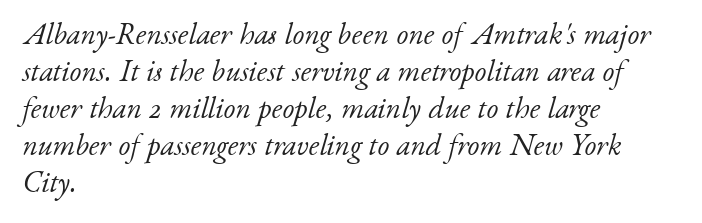
The image shows 30 px light serif type, italic (leaning right); set left-aligned, line spacing 1.23x, normal letter spacing, not underlined; low stroke contrast and a small x-height.
